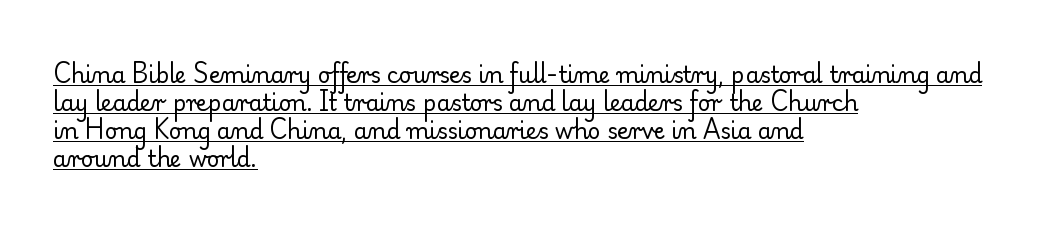
Leading: standard. This sample is left-justified, so line endings fall wherever the words run out. In terms of letterspacing, this is plain default setting. Somebody hit Ctrl+U on this one — the words are underlined. Italic? Not at all — the glyphs are vertical. Heft: none added — not bold.
